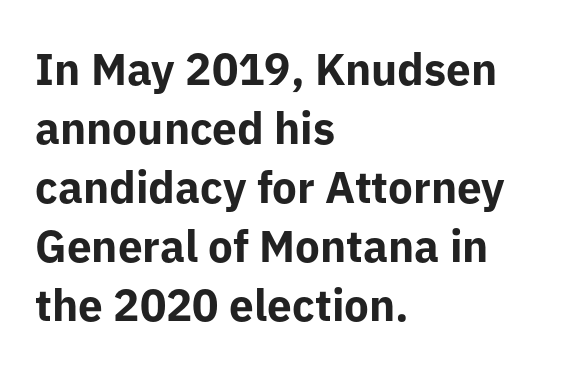
Q: Is the text bold? A: Yes.
Q: Is the text italic (slanted)? A: No, it is upright.
Q: Is the typeface a serif or a sans-serif typeface? A: Sans-serif.
Q: Is the text underlined? A: No.
Q: How is the paragraph aligned? A: Left-aligned.
Q: Is the spacing between letters normal or unusually wide? A: Normal.
Q: Is the spacing between lines tight, normal or loose? A: Normal.
Q: Width (condensed, normal, or wide)? A: Normal.
Q: Stroke contrast? A: Low.
Q: x-height? A: Medium.
Q: Monospaced? A: No.
